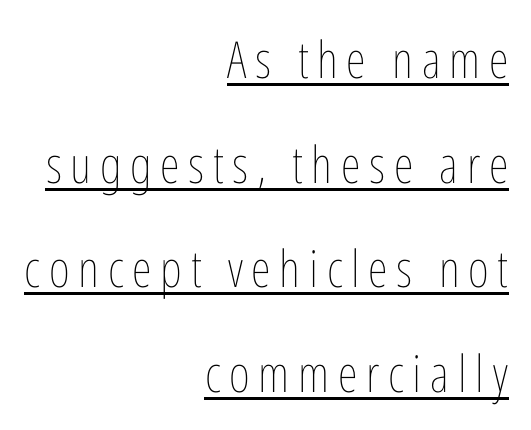
Q: Is the text bold? A: No.
Q: Is the text italic (slanted)? A: No, it is upright.
Q: Is the text underlined? A: Yes.
Q: How is the paragraph aligned? A: Right-aligned.
Q: Is the spacing between lines tight, normal or loose? A: Loose.
Q: Width (condensed, normal, or wide)? A: Condensed.
Q: Stroke contrast? A: Low.
Q: x-height? A: Medium.
Q: Monospaced? A: No.
